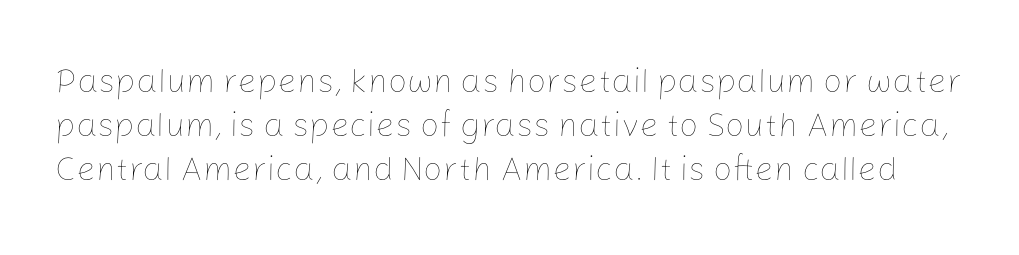
Q: Is the text bold? A: No.
Q: Is the text italic (slanted)? A: No, it is upright.
Q: Is the text underlined? A: No.
Q: Is the spacing between letters normal or unusually wide? A: Normal.
Q: Is the spacing between lines tight, normal or loose? A: Normal.
Q: Width (condensed, normal, or wide)? A: Normal.
Q: Stroke contrast? A: Low.
Q: x-height? A: Medium.
Q: Monospaced? A: No.
